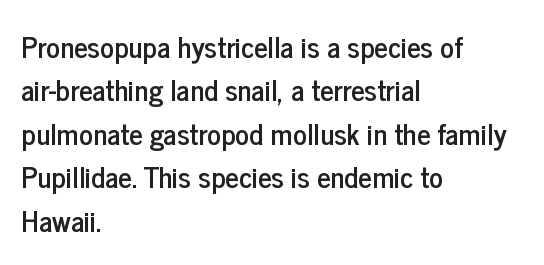
{"serif": "no", "italic": "no", "width": "condensed", "stroke_contrast": "low", "x_height": "medium", "monospaced": "no", "underline": "no", "align": "left", "line_spacing": "normal", "line_spacing_ratio": 1.5, "letter_spacing": "normal", "letter_spacing_em": 0.0, "glyph_px": 29}
